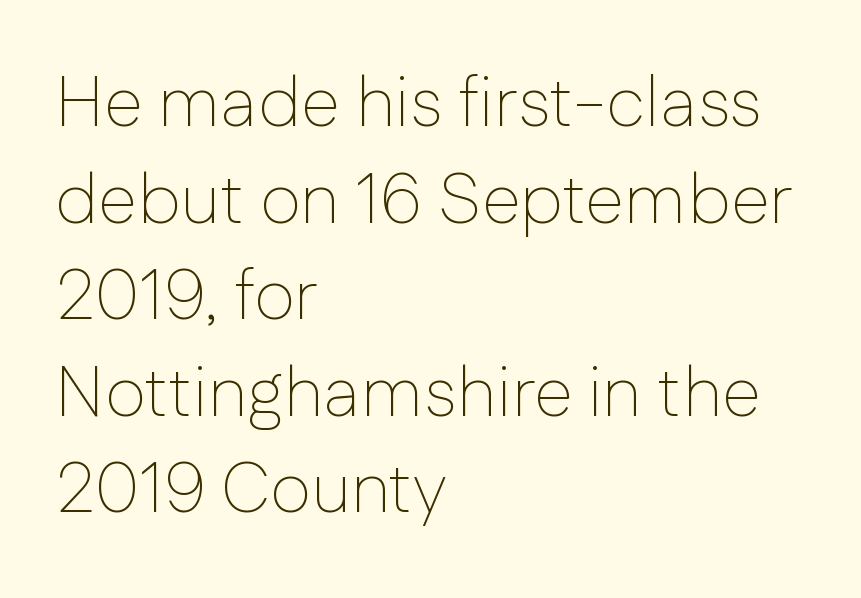
{"serif": "no", "italic": "no", "bold": "no", "weight": "thin", "width": "normal", "stroke_contrast": "low", "x_height": "medium", "monospaced": "no", "underline": "no", "align": "left", "line_spacing": "normal", "line_spacing_ratio": 1.36, "letter_spacing": "normal", "letter_spacing_em": 0.0, "glyph_px": 71}
